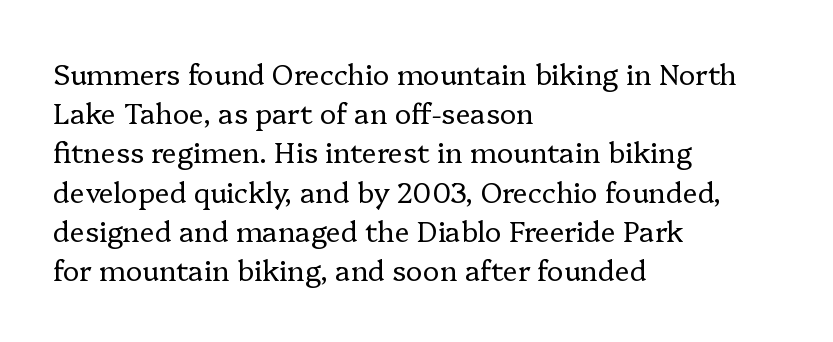
The image shows 28 px regular-weight serif type, upright; set left-aligned, normal line spacing (1.4x), normal letter spacing, not underlined; low stroke contrast and a medium x-height.
